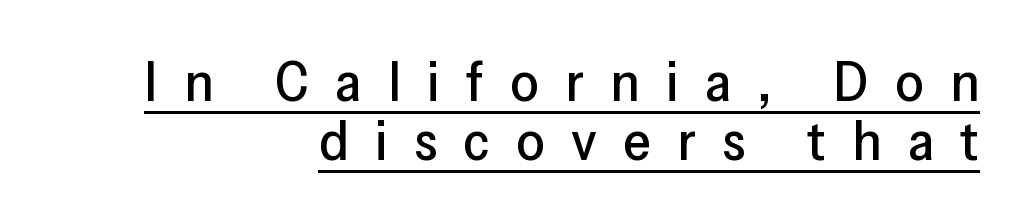
Q: Is the text italic (slanted)? A: No, it is upright.
Q: Is the typeface a serif or a sans-serif typeface? A: Sans-serif.
Q: Is the text underlined? A: Yes.
Q: How is the paragraph aligned? A: Right-aligned.
Q: Is the spacing between letters normal or unusually wide? A: Unusually wide.
Q: Is the spacing between lines tight, normal or loose? A: Tight.
Q: Width (condensed, normal, or wide)? A: Normal.
Q: Stroke contrast? A: Low.
Q: x-height? A: Medium.
Q: Monospaced? A: No.
